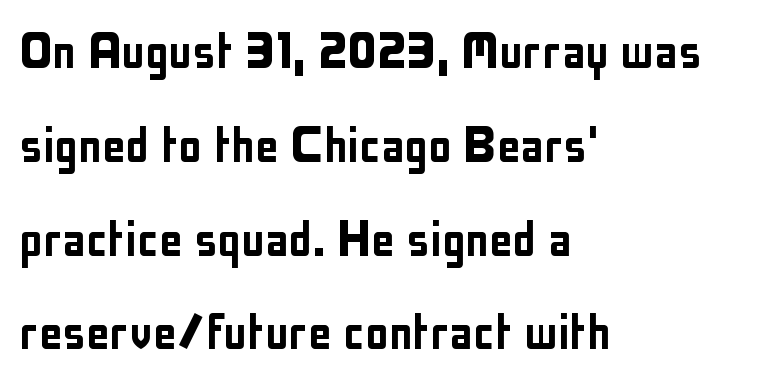
Q: Is the text italic (slanted)? A: No, it is upright.
Q: Is the typeface a serif or a sans-serif typeface? A: Sans-serif.
Q: Is the text underlined? A: No.
Q: How is the paragraph aligned? A: Left-aligned.
Q: Is the spacing between letters normal or unusually wide? A: Normal.
Q: Is the spacing between lines tight, normal or loose? A: Normal.
Q: Width (condensed, normal, or wide)? A: Condensed.
Q: Stroke contrast? A: Low.
Q: x-height? A: Medium.
Q: Monospaced? A: No.
